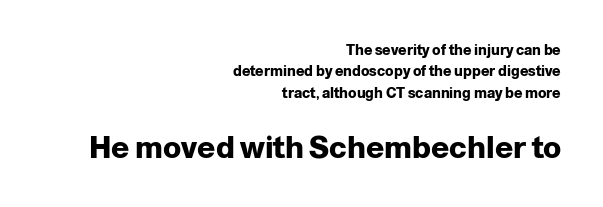
The image shows 30 px heavy sans-serif type, upright; set right-aligned, normal line spacing (1.52x), normal letter spacing, not underlined; the second (bottom) block is 2.14x larger; low stroke contrast and a medium x-height.
